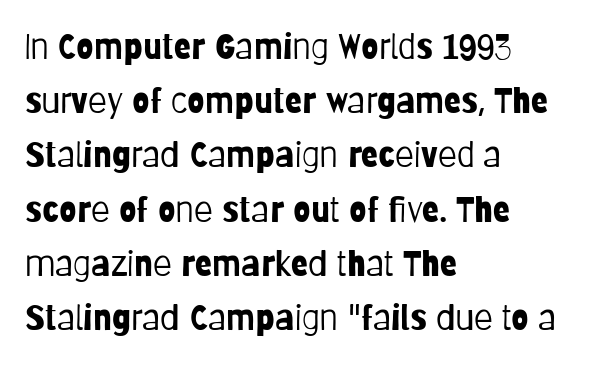
Q: Is the text bold? A: No.
Q: Is the text italic (slanted)? A: No, it is upright.
Q: Is the typeface a serif or a sans-serif typeface? A: Sans-serif.
Q: Is the text underlined? A: No.
Q: How is the paragraph aligned? A: Left-aligned.
Q: Is the spacing between letters normal or unusually wide? A: Normal.
Q: Is the spacing between lines tight, normal or loose? A: Normal.
Q: Width (condensed, normal, or wide)? A: Condensed.
Q: Stroke contrast? A: Low.
Q: x-height? A: Large.
Q: Monospaced? A: No.
